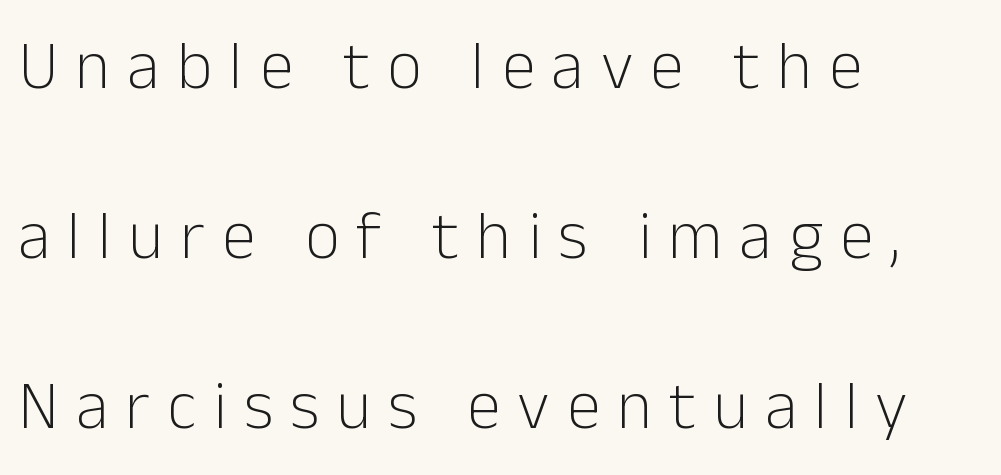
Q: Is the text bold? A: No.
Q: Is the text italic (slanted)? A: No, it is upright.
Q: Is the typeface a serif or a sans-serif typeface? A: Sans-serif.
Q: Is the text underlined? A: No.
Q: How is the paragraph aligned? A: Left-aligned.
Q: Is the spacing between letters normal or unusually wide? A: Unusually wide.
Q: Is the spacing between lines tight, normal or loose? A: Loose.
Q: Width (condensed, normal, or wide)? A: Normal.
Q: Stroke contrast? A: Low.
Q: x-height? A: Medium.
Q: Monospaced? A: No.
